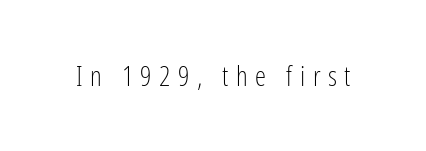
The image shows 28 px light, condensed sans-serif type, upright; set unusually wide letter spacing (+0.27 em), not underlined; low stroke contrast and a medium x-height.
